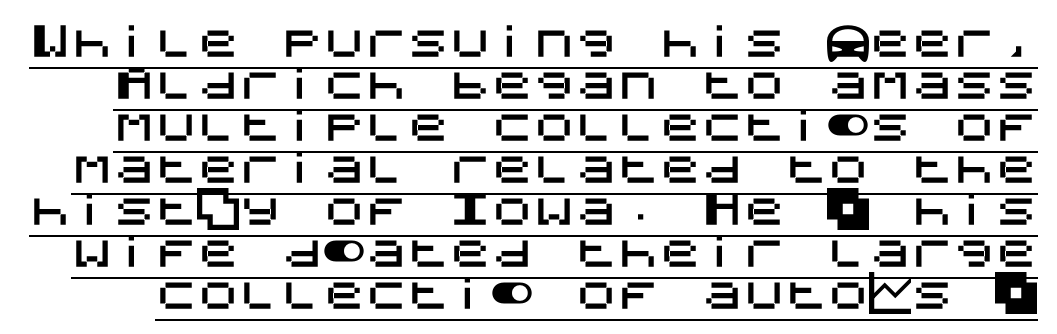
Tracking value appears to be zero — textbook default spacing. Designer's note — italics off, roman on. Leading: reduced. The lettering is marked with a stroke running underneath it. This sample uses a sans-serif face.
